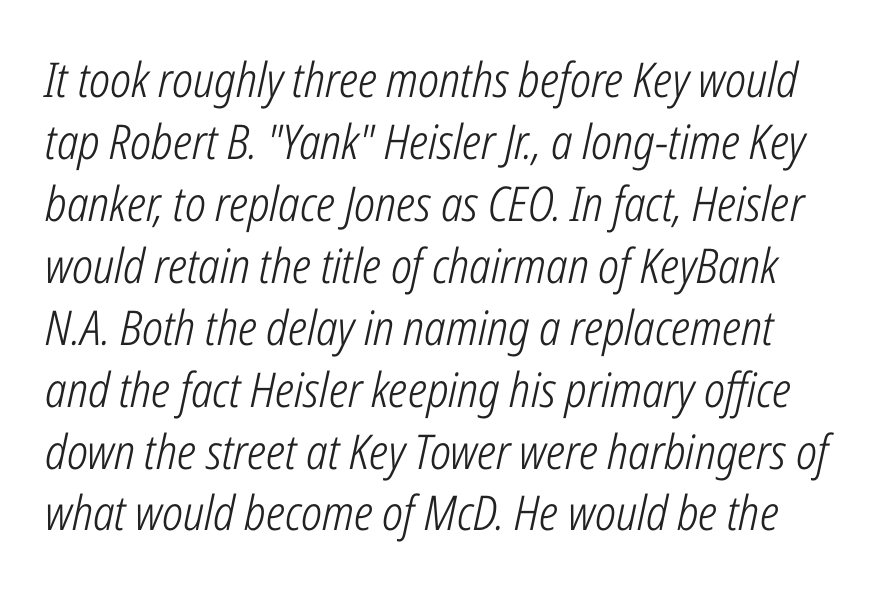
The passage shown is not underscored anywhere. Compared with ordinary roman type, these characters are visibly tilted. Spacing between characters is what you'd get straight out of the box. Baseline-to-baseline distance is the conventional proportion of letter height. Each letter keeps its own natural width here, so spacing adapts to shape.
